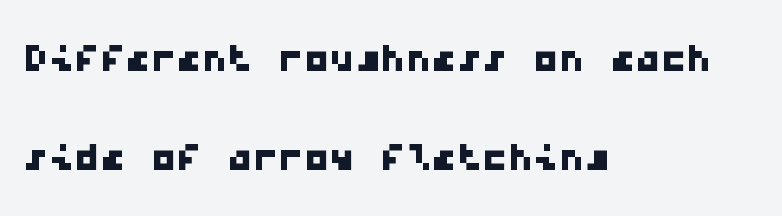
{"serif": "no", "width": "wide", "stroke_contrast": "low", "x_height": "medium", "monospaced": "yes", "underline": "no", "align": "left", "line_spacing": "loose", "line_spacing_ratio": 1.94, "letter_spacing": "normal", "letter_spacing_em": 0.0, "glyph_px": 51}
